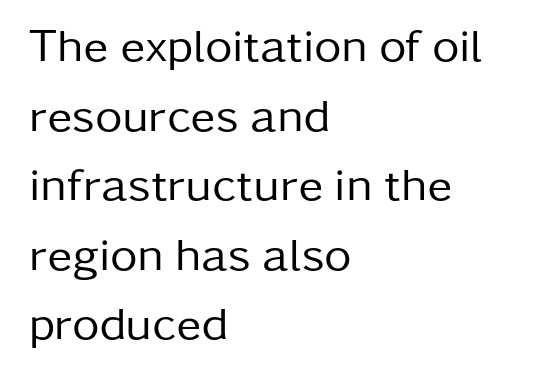
{"serif": "no", "italic": "no", "bold": "no", "weight": "regular", "width": "normal", "stroke_contrast": "low", "x_height": "medium", "monospaced": "no", "underline": "no", "align": "left", "line_spacing": "normal", "line_spacing_ratio": 1.48, "letter_spacing": "normal", "letter_spacing_em": 0.0, "glyph_px": 47}
